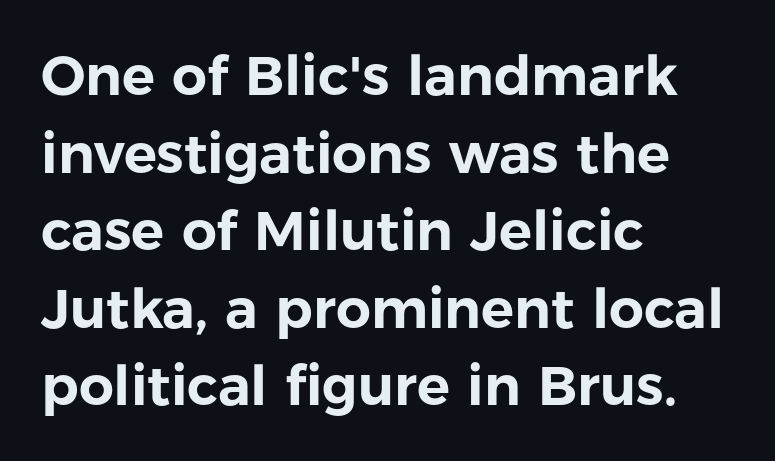
A clean baseline with only descenders dipping below it. Compared with typical body copy, the letter spacing here is the same. What's the leading like? Ordinary, nothing unusual. Proportional: the letters do not fall into vertical columns. The paragraph has a hard left edge and a soft right edge.
